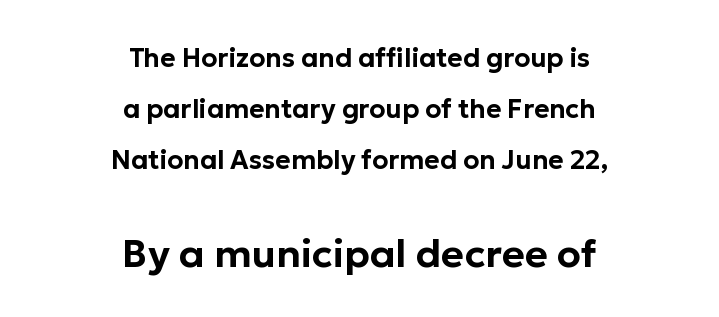
{"serif": "no", "italic": "no", "width": "normal", "stroke_contrast": "low", "x_height": "medium", "monospaced": "no", "underline": "no", "align": "center", "line_spacing": "loose", "line_spacing_ratio": 1.96, "letter_spacing": "normal", "letter_spacing_em": 0.0, "larger_block": "second", "size_ratio": 1.5, "glyph_px": 39}
